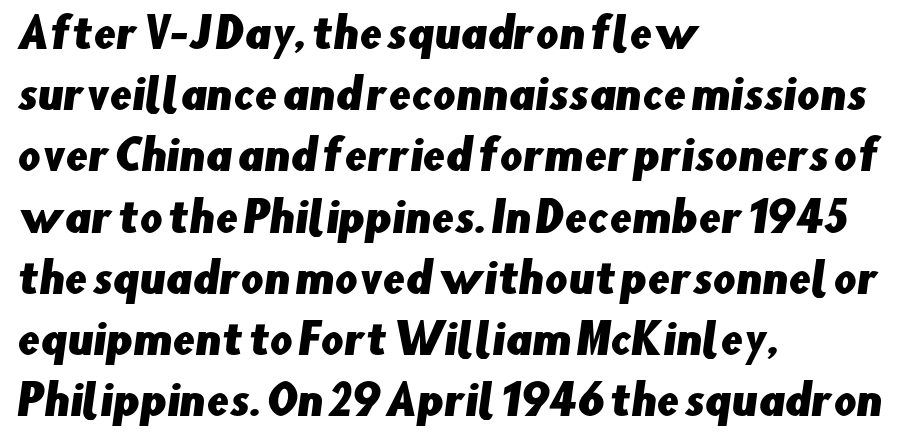
Q: Is the typeface a serif or a sans-serif typeface? A: Sans-serif.
Q: Is the text underlined? A: No.
Q: How is the paragraph aligned? A: Left-aligned.
Q: Is the spacing between letters normal or unusually wide? A: Normal.
Q: Is the spacing between lines tight, normal or loose? A: Normal.
Q: Width (condensed, normal, or wide)? A: Normal.
Q: Stroke contrast? A: Low.
Q: x-height? A: Small.
Q: Monospaced? A: No.
